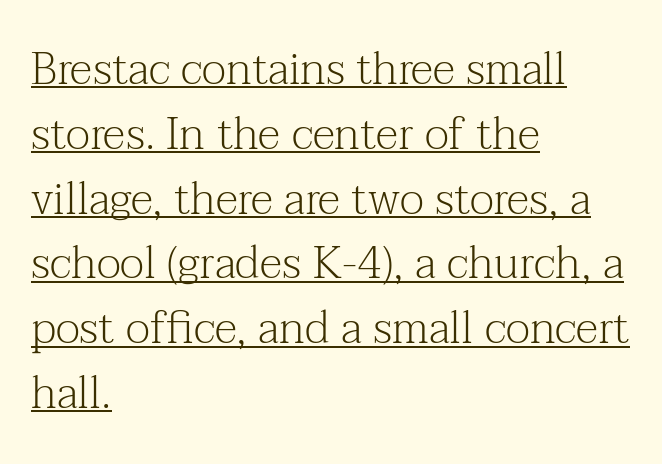
The image shows 45 px light serif type, upright; set left-aligned, normal line spacing (1.44x), normal letter spacing, underlined; medium stroke contrast and a medium x-height.
